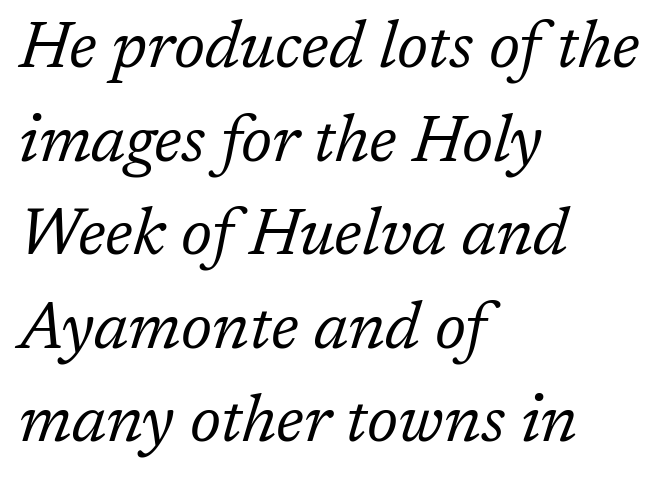
The image shows 65 px regular-weight serif type, italic (leaning right); set left-aligned, normal line spacing (1.44x), normal letter spacing, not underlined; low stroke contrast and a medium x-height.
